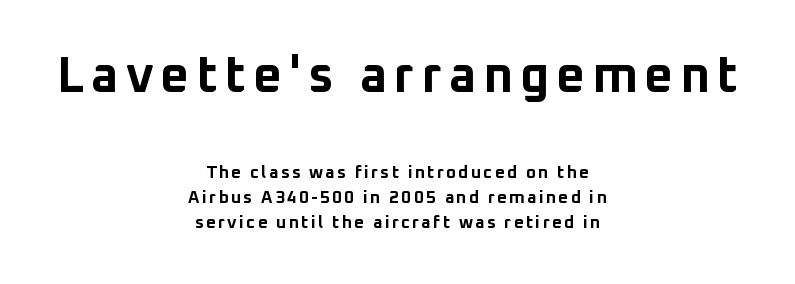
Q: Is the text bold? A: Yes.
Q: Is the text italic (slanted)? A: No, it is upright.
Q: Is the typeface a serif or a sans-serif typeface? A: Sans-serif.
Q: Is the text underlined? A: No.
Q: How is the paragraph aligned? A: Centered.
Q: Is the spacing between lines tight, normal or loose? A: Normal.
Q: Which block of text is set in a larger size, the first (top) or the second (bottom)? A: The first (top) one.
Q: Width (condensed, normal, or wide)? A: Normal.
Q: Stroke contrast? A: Low.
Q: x-height? A: Medium.
Q: Monospaced? A: No.
